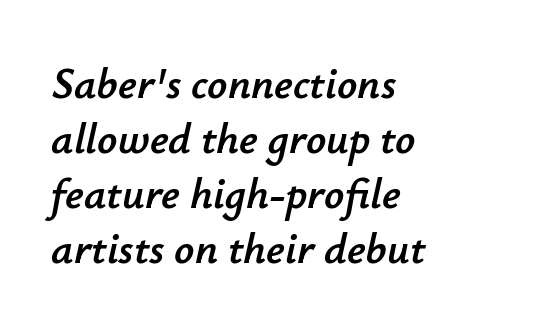
{"italic": "yes", "lean": "right", "slant_degrees": 12, "width": "normal", "stroke_contrast": "low", "x_height": "small", "monospaced": "no", "underline": "no", "align": "left", "line_spacing": "normal", "line_spacing_ratio": 1.25, "letter_spacing": "normal", "letter_spacing_em": 0.0, "glyph_px": 44}
